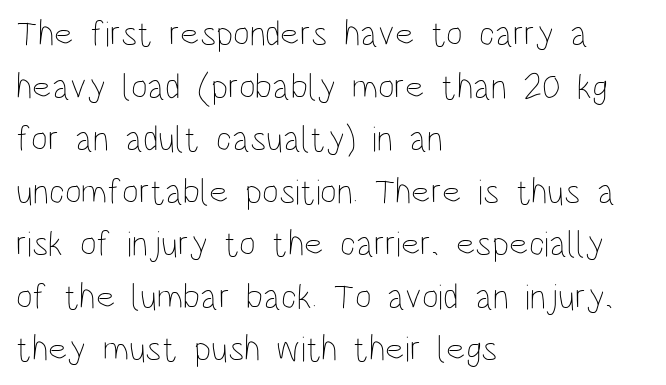
{"italic": "no", "bold": "no", "weight": "thin", "width": "condensed", "stroke_contrast": "low", "x_height": "large", "monospaced": "no", "underline": "no", "align": "left", "line_spacing": "normal", "line_spacing_ratio": 1.46, "letter_spacing": "normal", "letter_spacing_em": 0.0, "glyph_px": 36}
